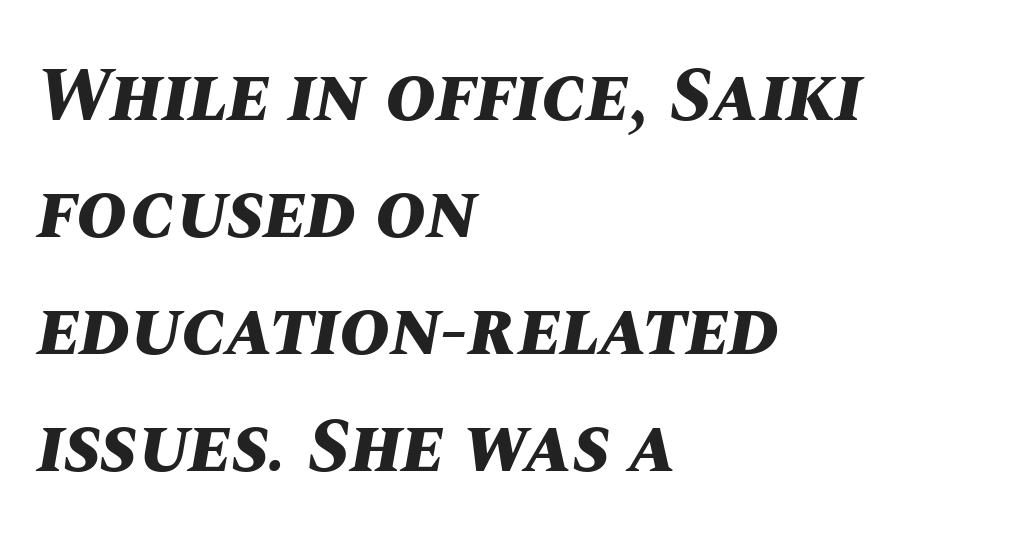
A typesetter would call this proportional, since set widths differ per character. Words appear dense and cohesive because spacing is normal. The rows are spaced the way most documents space them. Just letters on the line, the space beneath them empty.
